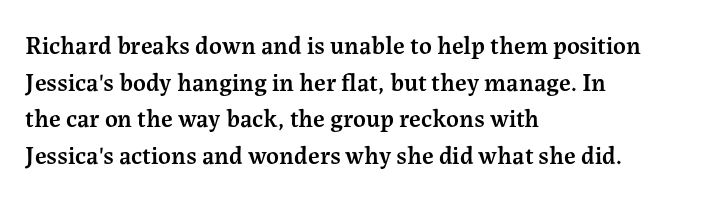
Q: Is the text bold? A: Semi-bold.
Q: Is the text italic (slanted)? A: No, it is upright.
Q: Is the text underlined? A: No.
Q: How is the paragraph aligned? A: Left-aligned.
Q: Is the spacing between letters normal or unusually wide? A: Normal.
Q: Is the spacing between lines tight, normal or loose? A: Normal.
